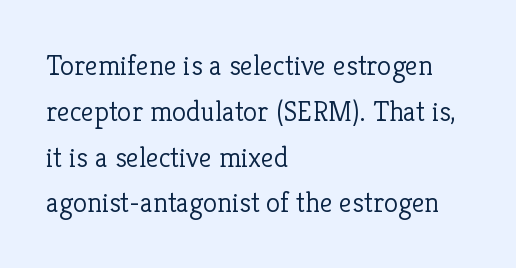
{"serif": "yes", "italic": "no", "bold": "no", "weight": "light", "width": "normal", "stroke_contrast": "low", "x_height": "medium", "monospaced": "no", "underline": "no", "align": "left", "line_spacing": "normal", "line_spacing_ratio": 1.58, "letter_spacing": "normal", "letter_spacing_em": 0.0, "glyph_px": 29}
